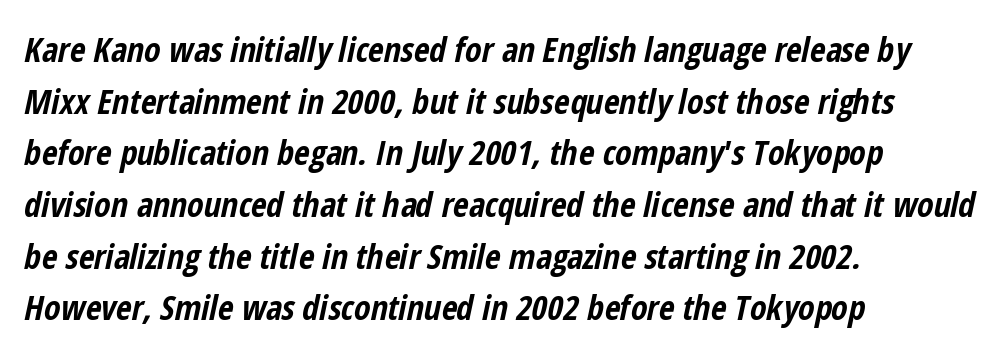
Words float on clear page, feet unadorned. Caption: standard tracking, unaltered. The rendering uses a moderate line-height, typical for paragraphs. Note the varied advance widths — an 'i' is clearly narrower than an 'm'. As a designer I'd log this as weight 700, bold. Italic? Definitely — the glyphs are oblique.
